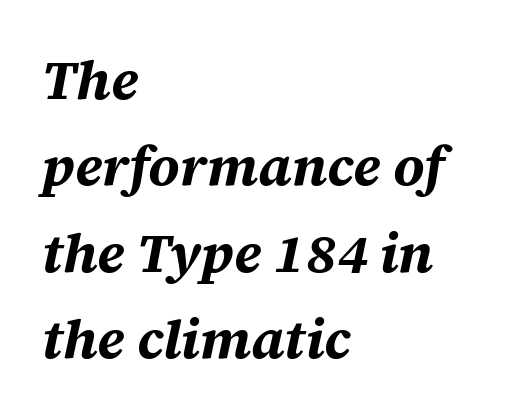
{"italic": "yes", "lean": "right", "slant_degrees": 12, "bold": "yes", "weight": "bold", "width": "normal", "stroke_contrast": "medium", "x_height": "large", "monospaced": "no", "underline": "no", "align": "left", "line_spacing": "normal", "line_spacing_ratio": 1.57, "letter_spacing": "normal", "letter_spacing_em": 0.0, "glyph_px": 55}
